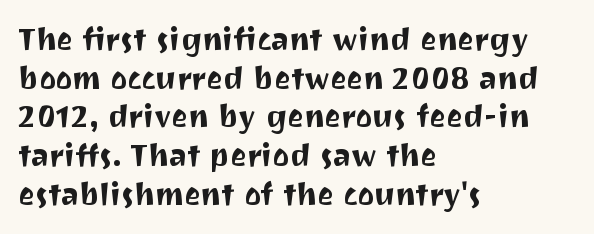
These lines sit exactly where default settings would place them. Posture: upright roman. To sum up the face: it is a sans, with no serifs. Clear beneath every line of the passage. The rendering uses natural spacing where letterforms have individual widths. This rendering leaves character spacing at its baseline value.
